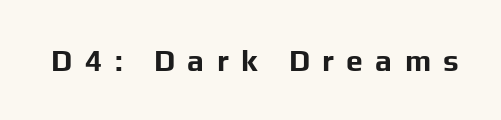
Q: Is the text bold? A: Yes.
Q: Is the text italic (slanted)? A: No, it is upright.
Q: Is the typeface a serif or a sans-serif typeface? A: Sans-serif.
Q: Is the text underlined? A: No.
Q: Is the spacing between letters normal or unusually wide? A: Unusually wide.
Q: Width (condensed, normal, or wide)? A: Normal.
Q: Stroke contrast? A: Low.
Q: x-height? A: Medium.
Q: Monospaced? A: No.
